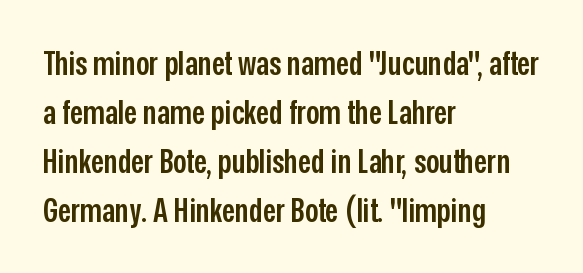
The image shows 33 px semibold, condensed sans-serif type, upright; set left-aligned, normal line spacing (1.48x), normal letter spacing, not underlined; low stroke contrast and a medium x-height.
